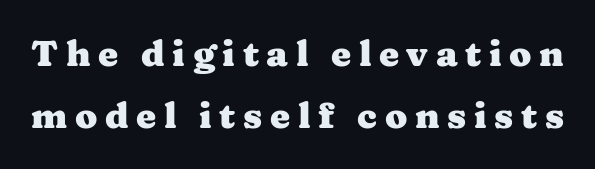
{"serif": "yes", "italic": "no", "bold": "yes", "weight": "heavy", "width": "wide", "stroke_contrast": "medium", "x_height": "medium", "monospaced": "no", "underline": "no", "line_spacing_ratio": 1.73, "letter_spacing": "wide", "letter_spacing_em": 0.21, "glyph_px": 36}
